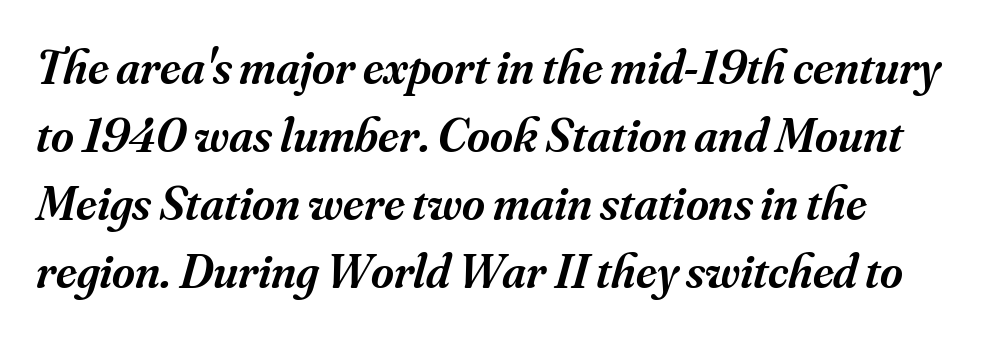
The image shows 49 px semibold serif type, italic (leaning right); set normal line spacing (1.39x), normal letter spacing, not underlined; medium stroke contrast and a small x-height.
